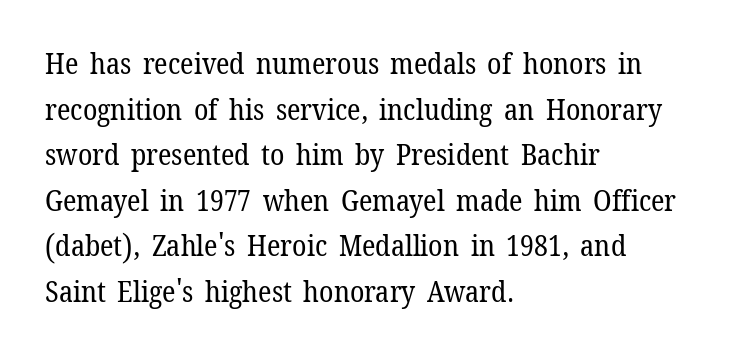
{"serif": "yes", "italic": "no", "bold": "no", "weight": "regular", "width": "normal", "stroke_contrast": "low", "x_height": "medium", "monospaced": "no", "underline": "no", "align": "left", "line_spacing": "normal", "line_spacing_ratio": 1.57, "letter_spacing": "normal", "letter_spacing_em": 0.0, "glyph_px": 29}
